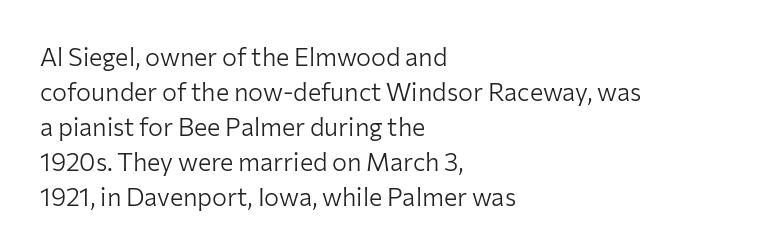
{"italic": "no", "bold": "no", "underline": "no", "align": "left", "line_spacing": "normal", "line_spacing_ratio": 1.4, "letter_spacing": "normal", "letter_spacing_em": 0.0, "glyph_px": 25}
